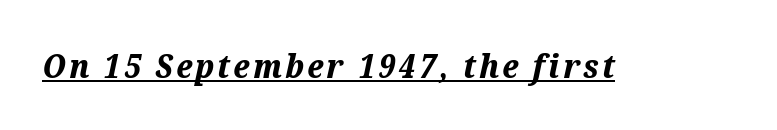
The image shows 33 px bold type, italic (leaning right); set underlined; medium stroke contrast and a medium x-height.
